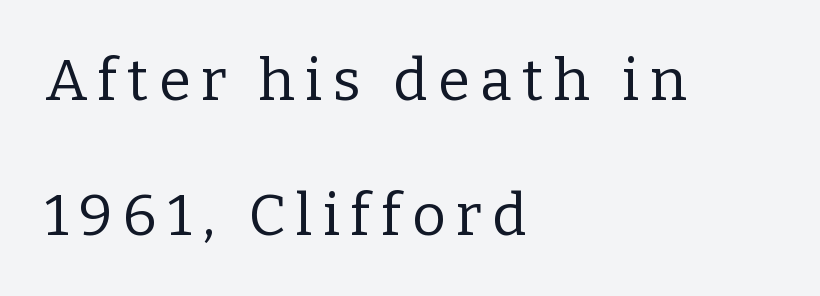
Q: Is the text bold? A: No.
Q: Is the text italic (slanted)? A: No, it is upright.
Q: Is the typeface a serif or a sans-serif typeface? A: Serif.
Q: Is the text underlined? A: No.
Q: How is the paragraph aligned? A: Left-aligned.
Q: Is the spacing between lines tight, normal or loose? A: Loose.
Q: Width (condensed, normal, or wide)? A: Normal.
Q: Stroke contrast? A: Low.
Q: x-height? A: Medium.
Q: Monospaced? A: No.
